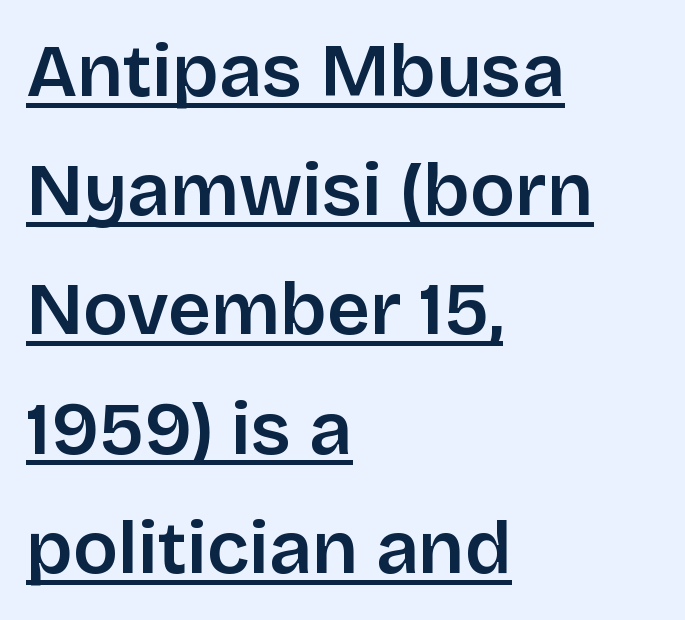
{"serif": "no", "italic": "no", "width": "normal", "stroke_contrast": "low", "x_height": "large", "monospaced": "no", "underline": "yes", "align": "left", "line_spacing": "normal", "line_spacing_ratio": 1.59, "letter_spacing": "normal", "letter_spacing_em": 0.0, "glyph_px": 75}
